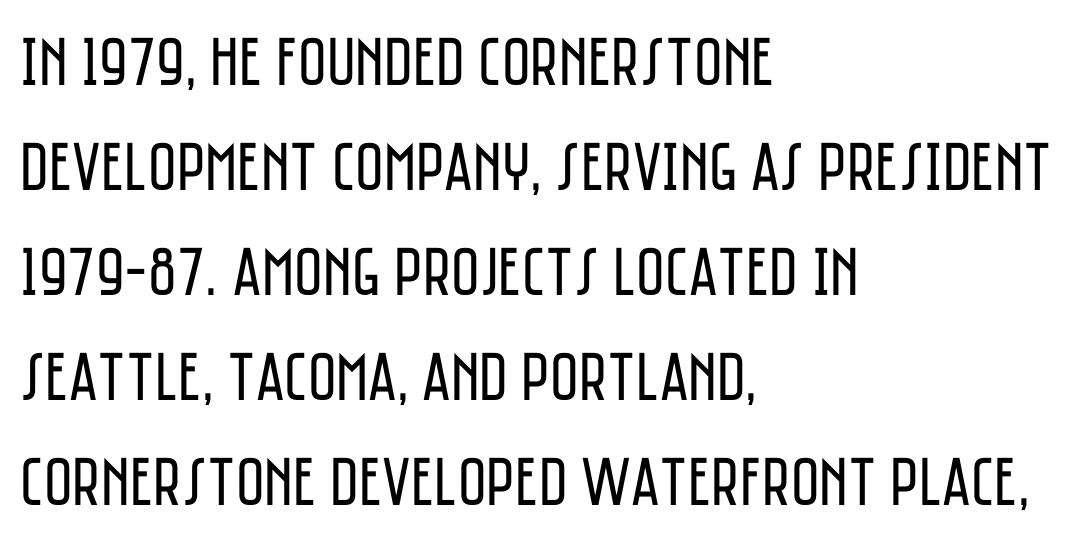
Q: Is the text bold? A: No.
Q: Is the text italic (slanted)? A: No, it is upright.
Q: Is the typeface a serif or a sans-serif typeface? A: Sans-serif.
Q: Is the text underlined? A: No.
Q: How is the paragraph aligned? A: Left-aligned.
Q: Is the spacing between letters normal or unusually wide? A: Normal.
Q: Is the spacing between lines tight, normal or loose? A: Normal.
Q: Width (condensed, normal, or wide)? A: Condensed.
Q: Stroke contrast? A: Low.
Q: x-height? A: Large.
Q: Monospaced? A: No.
